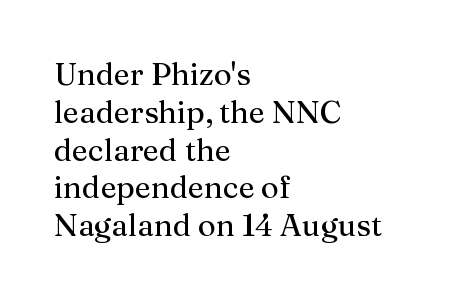
{"serif": "yes", "italic": "no", "bold": "no", "weight": "regular", "width": "normal", "stroke_contrast": "medium", "x_height": "medium", "monospaced": "no", "underline": "no", "align": "left", "line_spacing_ratio": 1.22, "letter_spacing": "normal", "letter_spacing_em": 0.0, "glyph_px": 31}
